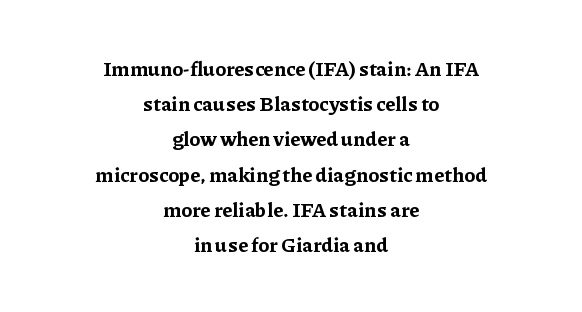
Q: Is the text bold? A: Yes.
Q: Is the text italic (slanted)? A: No, it is upright.
Q: Is the text underlined? A: No.
Q: How is the paragraph aligned? A: Centered.
Q: Is the spacing between letters normal or unusually wide? A: Normal.
